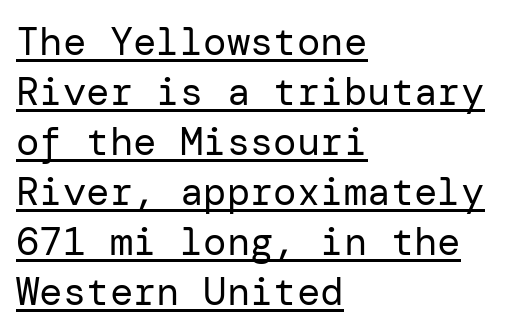
Q: Is the text bold? A: No.
Q: Is the text italic (slanted)? A: No, it is upright.
Q: Is the typeface a serif or a sans-serif typeface? A: Sans-serif.
Q: Is the text underlined? A: Yes.
Q: How is the paragraph aligned? A: Left-aligned.
Q: Is the spacing between letters normal or unusually wide? A: Normal.
Q: Is the spacing between lines tight, normal or loose? A: Normal.
Q: Width (condensed, normal, or wide)? A: Normal.
Q: Stroke contrast? A: Low.
Q: x-height? A: Medium.
